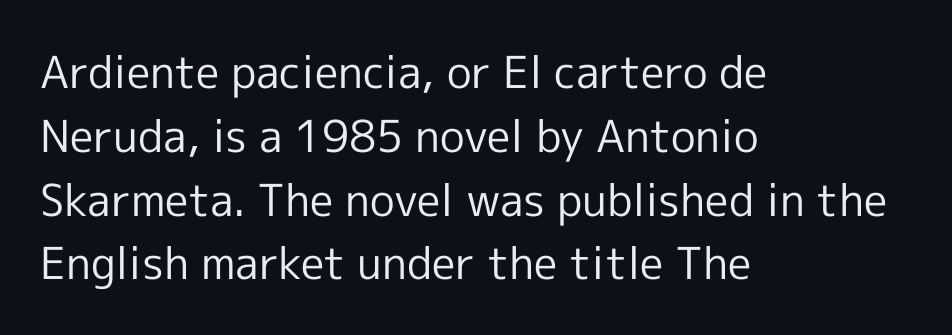
{"serif": "no", "italic": "no", "bold": "no", "weight": "regular", "width": "normal", "x_height": "medium", "monospaced": "no", "underline": "no", "align": "left", "line_spacing": "normal", "line_spacing_ratio": 1.45, "letter_spacing": "normal", "letter_spacing_em": 0.0, "glyph_px": 44}
